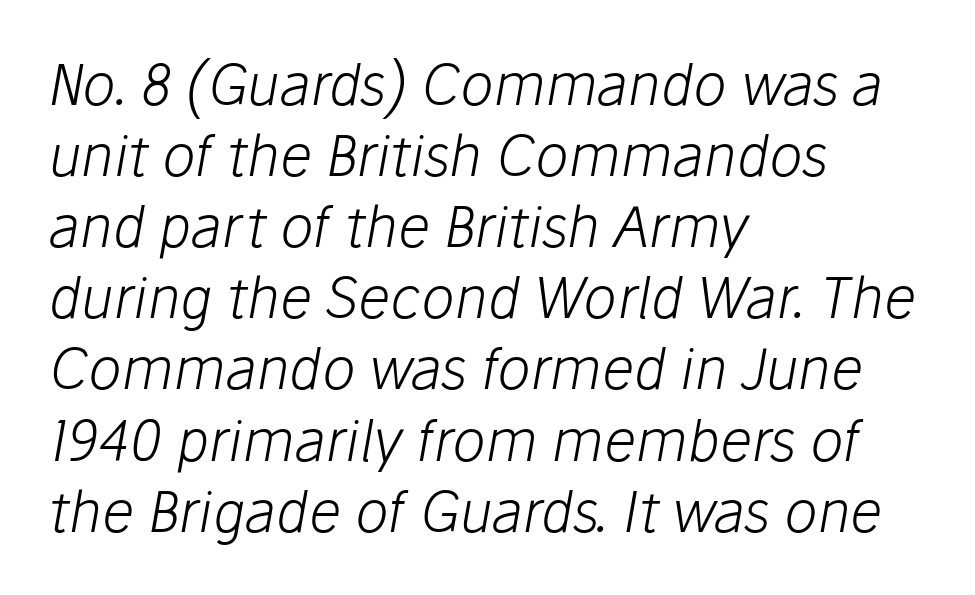
The image shows 56 px light type, italic (leaning right); set left-aligned, normal line spacing (1.27x), normal letter spacing, not underlined; low stroke contrast and a medium x-height.
